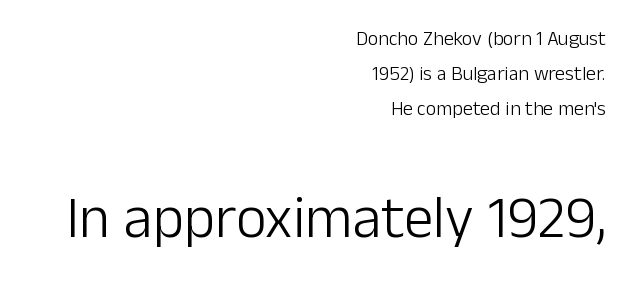
Q: Is the text bold? A: No.
Q: Is the text italic (slanted)? A: No, it is upright.
Q: Is the typeface a serif or a sans-serif typeface? A: Sans-serif.
Q: Is the text underlined? A: No.
Q: How is the paragraph aligned? A: Right-aligned.
Q: Is the spacing between letters normal or unusually wide? A: Normal.
Q: Which block of text is set in a larger size, the first (top) or the second (bottom)? A: The second (bottom) one.
Q: Width (condensed, normal, or wide)? A: Normal.
Q: Stroke contrast? A: Low.
Q: x-height? A: Medium.
Q: Monospaced? A: No.
